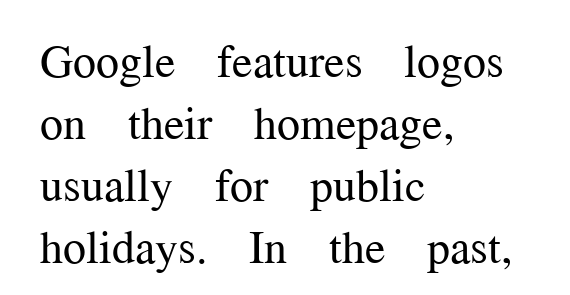
{"serif": "yes", "italic": "no", "bold": "no", "weight": "regular", "width": "normal", "stroke_contrast": "medium", "x_height": "medium", "monospaced": "no", "underline": "no", "align": "left", "line_spacing": "normal", "line_spacing_ratio": 1.35, "letter_spacing": "normal", "letter_spacing_em": 0.0, "glyph_px": 46}
